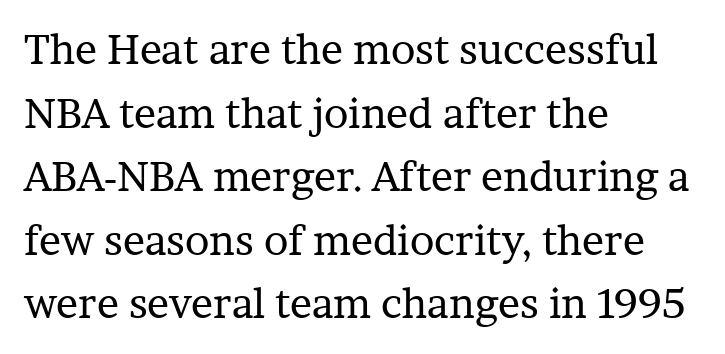
{"serif": "yes", "italic": "no", "bold": "no", "weight": "regular", "width": "normal", "stroke_contrast": "low", "x_height": "medium", "monospaced": "no", "underline": "no", "align": "left", "line_spacing": "normal", "line_spacing_ratio": 1.55, "letter_spacing": "normal", "letter_spacing_em": 0.0, "glyph_px": 41}
